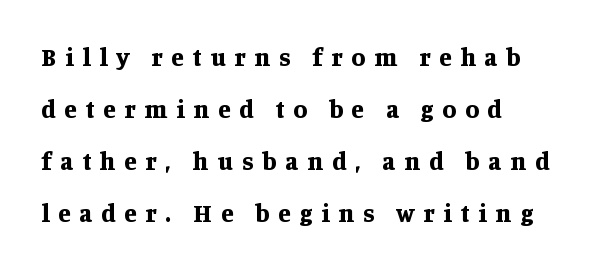
Q: Is the text bold? A: Yes.
Q: Is the text italic (slanted)? A: No, it is upright.
Q: Is the text underlined? A: No.
Q: Is the spacing between letters normal or unusually wide? A: Unusually wide.
Q: Is the spacing between lines tight, normal or loose? A: Loose.
